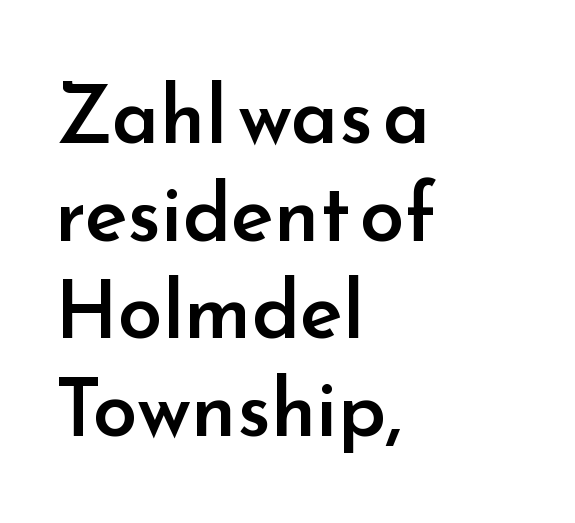
The image shows 80 px semibold sans-serif type, upright; set left-aligned, line spacing 1.22x, normal letter spacing, not underlined; low stroke contrast and a small x-height.
